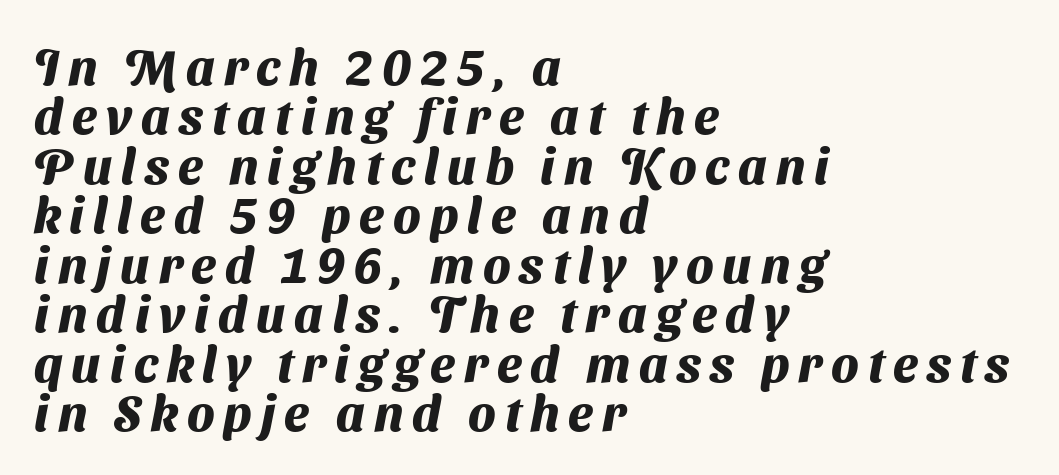
Q: Is the text bold? A: Yes.
Q: Is the typeface a serif or a sans-serif typeface? A: Sans-serif.
Q: Is the text underlined? A: No.
Q: How is the paragraph aligned? A: Left-aligned.
Q: Is the spacing between lines tight, normal or loose? A: Tight.
Q: Width (condensed, normal, or wide)? A: Normal.
Q: Stroke contrast? A: Medium.
Q: x-height? A: Medium.
Q: Monospaced? A: No.
